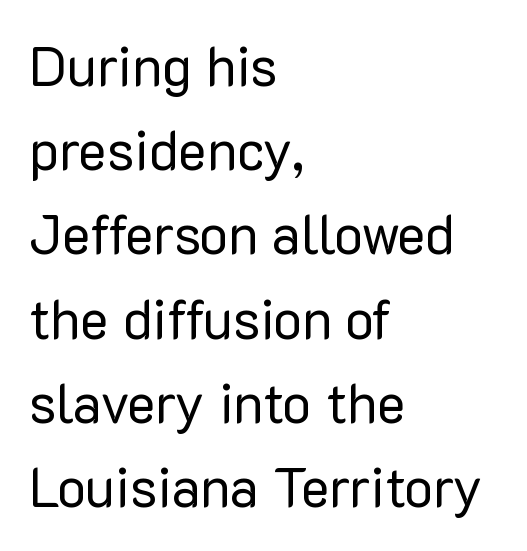
{"serif": "no", "italic": "no", "bold": "no", "weight": "regular", "width": "normal", "stroke_contrast": "low", "x_height": "medium", "monospaced": "no", "underline": "no", "align": "left", "line_spacing": "normal", "line_spacing_ratio": 1.56, "letter_spacing": "normal", "letter_spacing_em": 0.0, "glyph_px": 54}
